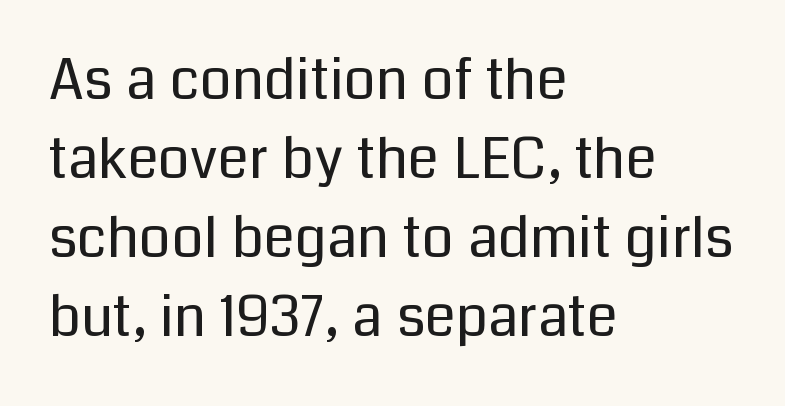
The image shows 56 px regular-weight sans-serif type, upright; set left-aligned, normal line spacing (1.41x), normal letter spacing, not underlined; low stroke contrast and a medium x-height.
